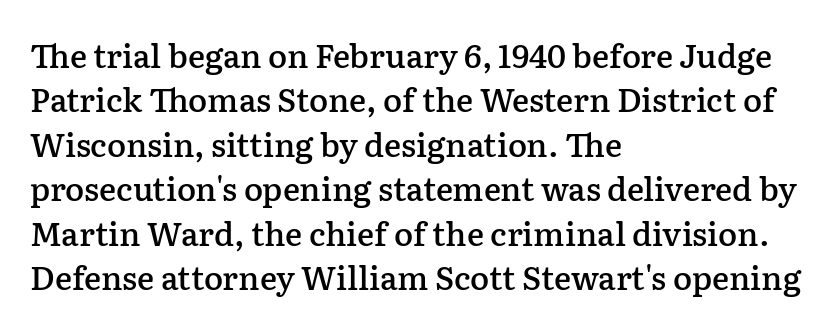
Letterform terminals end in serifs throughout the passage. The face used here is rendered with its standard letterfit. Evenly set lines give the paragraph a standard silhouette. Character widths vary here, with narrow letters taking less room than wide ones. The baseline area is clear.
